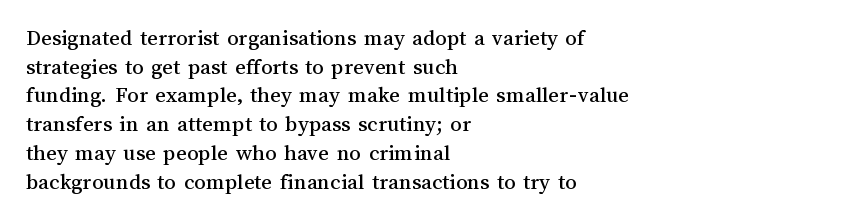
Quick note: not italic, upright. The letters sit at their default tracking, neither squeezed nor spread. The space between consecutive lines is moderate. This sample is left-justified, so line endings fall wherever the words run out. The string is rendered with underlining switched off.
